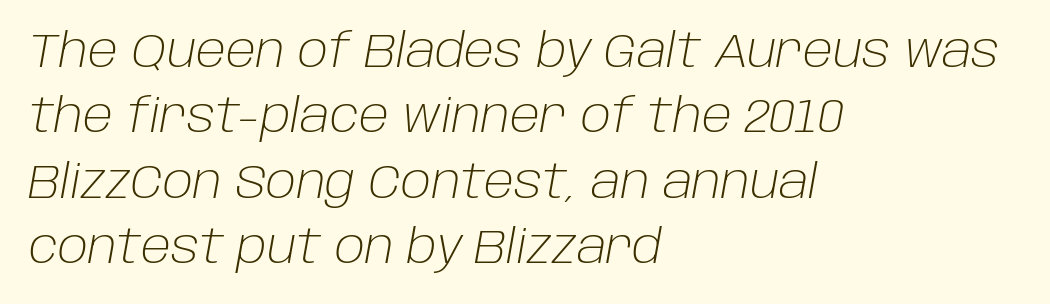
Q: Is the text bold? A: No.
Q: Is the text italic (slanted)? A: Yes, it leans right by about 10 degrees.
Q: Is the text underlined? A: No.
Q: How is the paragraph aligned? A: Left-aligned.
Q: Is the spacing between letters normal or unusually wide? A: Normal.
Q: Is the spacing between lines tight, normal or loose? A: Normal.
Q: Width (condensed, normal, or wide)? A: Normal.
Q: Stroke contrast? A: Low.
Q: x-height? A: Large.
Q: Monospaced? A: No.
